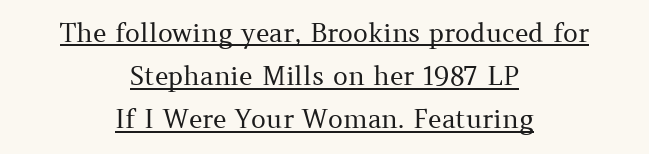
The image shows 26 px text type, upright; set centered, normal line spacing (1.66x), normal letter spacing, underlined.
